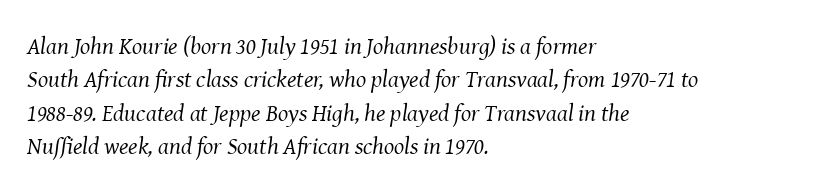
The image shows 24 px text type, italic (leaning right); set left-aligned, normal line spacing (1.39x), normal letter spacing, not underlined.
